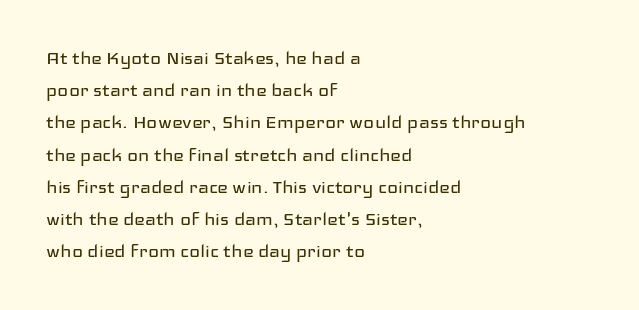
Q: Is the text bold? A: No.
Q: Is the text italic (slanted)? A: No, it is upright.
Q: Is the text underlined? A: No.
Q: How is the paragraph aligned? A: Left-aligned.
Q: Is the spacing between letters normal or unusually wide? A: Normal.
Q: Is the spacing between lines tight, normal or loose? A: Normal.
